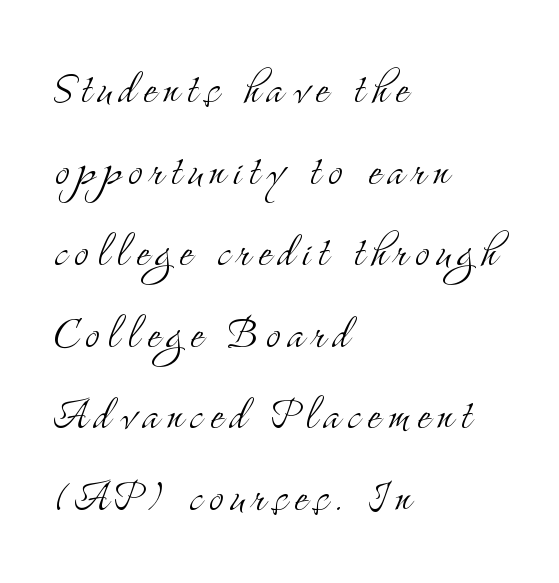
Q: Is the text bold? A: No.
Q: Is the text italic (slanted)? A: Yes.
Q: Is the typeface a serif or a sans-serif typeface? A: Serif.
Q: Is the text underlined? A: No.
Q: How is the paragraph aligned? A: Left-aligned.
Q: Is the spacing between lines tight, normal or loose? A: Normal.
Q: Width (condensed, normal, or wide)? A: Condensed.
Q: Stroke contrast? A: Medium.
Q: x-height? A: Small.
Q: Monospaced? A: No.
